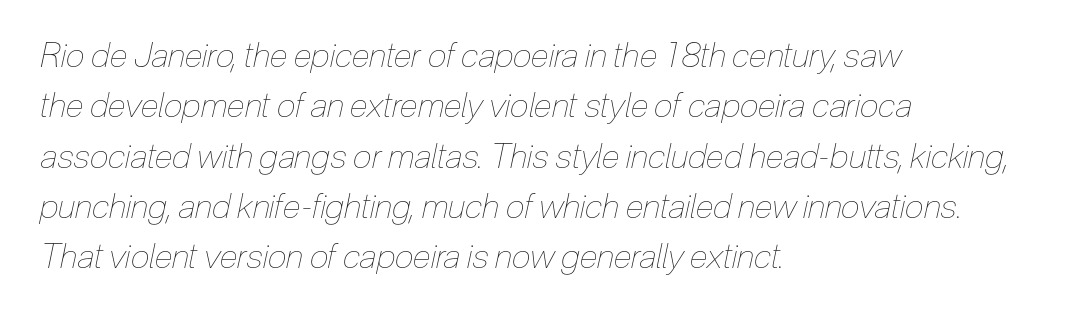
Q: Is the text bold? A: No.
Q: Is the text italic (slanted)? A: Yes, it leans right by about 12 degrees.
Q: Is the text underlined? A: No.
Q: How is the paragraph aligned? A: Left-aligned.
Q: Is the spacing between letters normal or unusually wide? A: Normal.
Q: Is the spacing between lines tight, normal or loose? A: Normal.
Q: Width (condensed, normal, or wide)? A: Condensed.
Q: Stroke contrast? A: Low.
Q: x-height? A: Medium.
Q: Monospaced? A: No.
